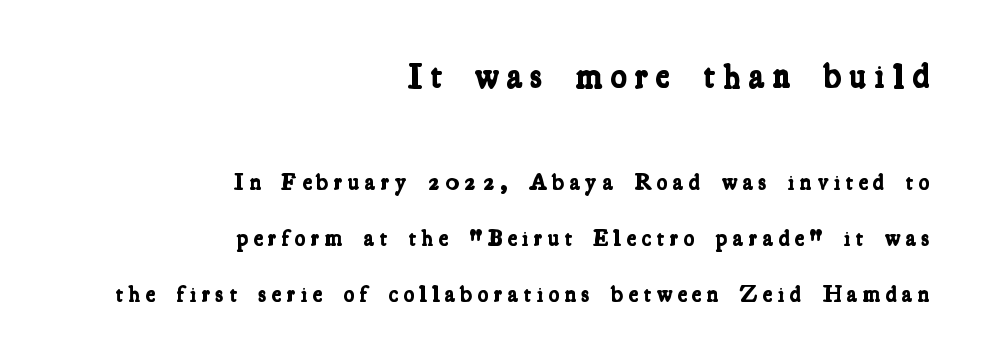
Compared with typical paragraphs, the rows here are farther apart. Here the designer chose a conventional face with non-uniform glyph widths. Heavy-handed strokes throughout: this text is bold. Words float on clear page, feet unadorned.
